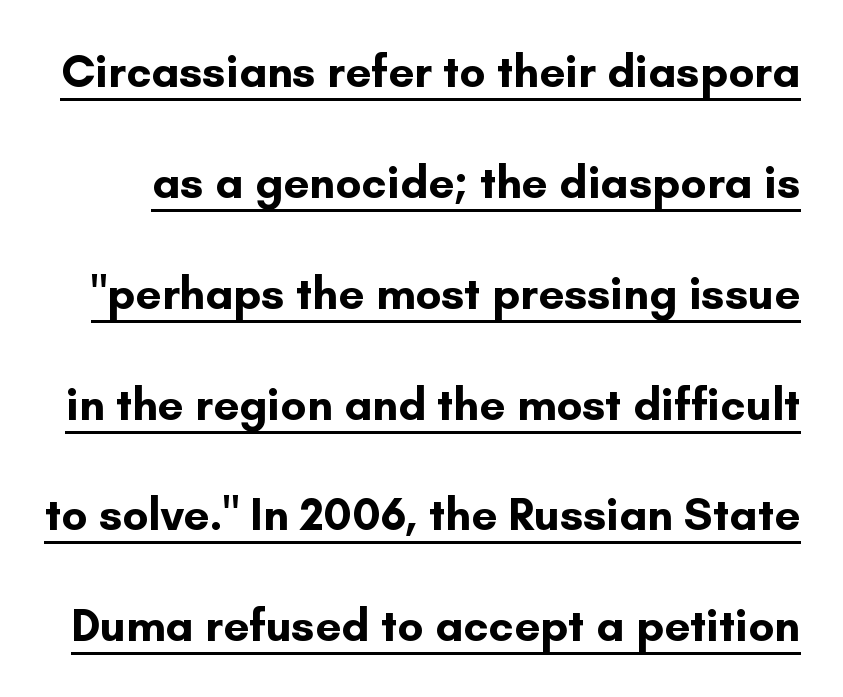
Q: Is the text bold? A: Yes.
Q: Is the text italic (slanted)? A: No, it is upright.
Q: Is the typeface a serif or a sans-serif typeface? A: Sans-serif.
Q: Is the text underlined? A: Yes.
Q: Is the spacing between letters normal or unusually wide? A: Normal.
Q: Is the spacing between lines tight, normal or loose? A: Loose.
Q: Width (condensed, normal, or wide)? A: Normal.
Q: Stroke contrast? A: Low.
Q: x-height? A: Small.
Q: Monospaced? A: No.
